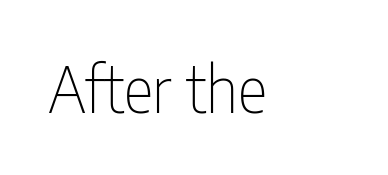
The image shows 63 px thin, condensed sans-serif type, upright; set normal letter spacing, not underlined; low stroke contrast and a medium x-height.
